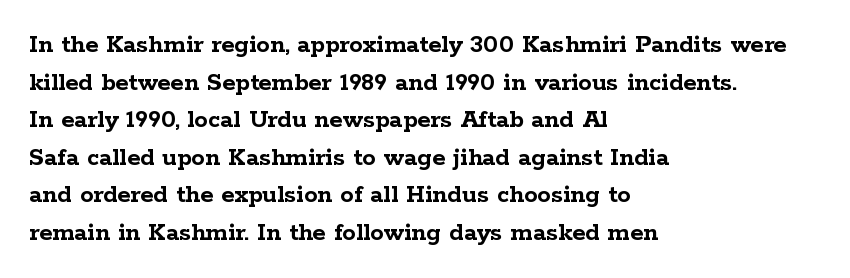
{"italic": "no", "bold": "yes", "underline": "no", "align": "left", "line_spacing": "normal", "line_spacing_ratio": 1.39, "letter_spacing": "normal", "letter_spacing_em": 0.0, "glyph_px": 27}
